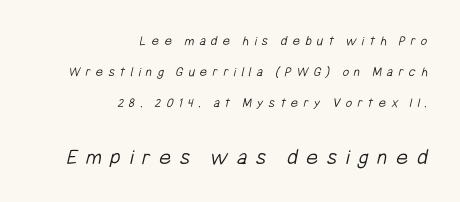
The image shows 23 px text type; set right-aligned, loose line spacing (2.22x), unusually wide letter spacing (+0.38 em), not underlined; the second (bottom) block is 1.64x larger.
